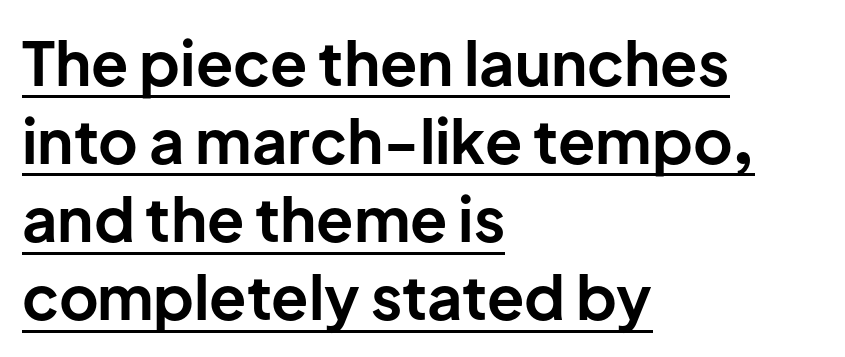
Look at the bottom of the vertical strokes: they stop flat, with no serifs. The axis of the letterforms is exactly vertical. Compared with undecorated copy, this sample adds a rule below the words. The rendering uses natural spacing where letterforms have individual widths. Compared with an ordinary text face, these strokes are far heavier — a full bold.
